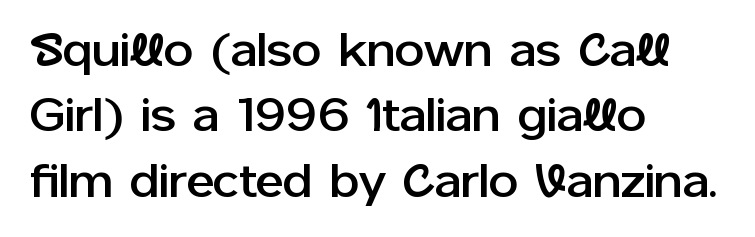
Note the varied advance widths — an 'i' is clearly narrower than an 'm'. Where is the straight margin? On the left. The type family on display is of the sans-serif kind. Anything drawn beneath the words? Only blank space.
